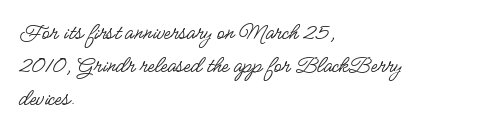
Q: Is the text bold? A: No.
Q: Is the text italic (slanted)? A: Yes.
Q: Is the text underlined? A: No.
Q: How is the paragraph aligned? A: Left-aligned.
Q: Is the spacing between letters normal or unusually wide? A: Normal.
Q: Is the spacing between lines tight, normal or loose? A: Normal.
